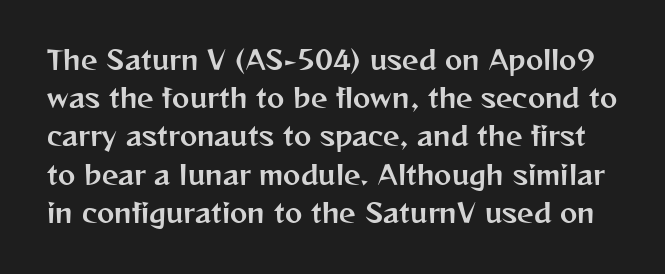
Q: Is the text italic (slanted)? A: No, it is upright.
Q: Is the text underlined? A: No.
Q: Is the spacing between letters normal or unusually wide? A: Normal.
Q: Is the spacing between lines tight, normal or loose? A: Normal.
